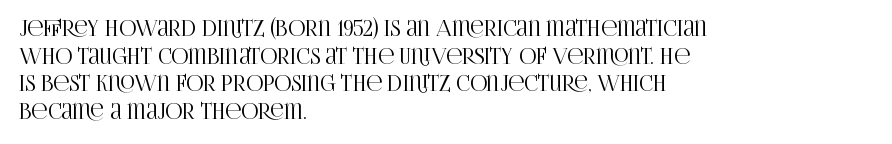
{"italic": "no", "underline": "no", "align": "left", "line_spacing": "normal", "line_spacing_ratio": 1.32, "letter_spacing": "normal", "letter_spacing_em": 0.0, "glyph_px": 21}
